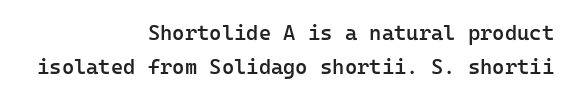
{"italic": "no", "bold": "semi", "underline": "no", "align": "right", "line_spacing": "normal", "line_spacing_ratio": 1.62, "letter_spacing": "normal", "letter_spacing_em": 0.0, "glyph_px": 21}
